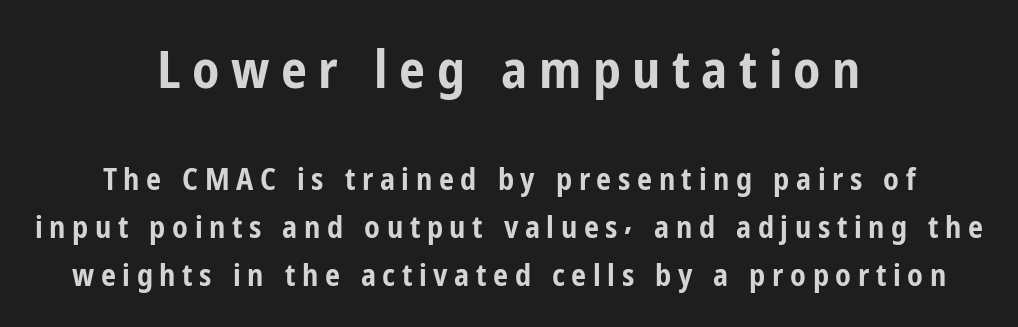
Q: Is the text bold? A: Yes.
Q: Is the text italic (slanted)? A: No, it is upright.
Q: Is the typeface a serif or a sans-serif typeface? A: Sans-serif.
Q: Is the text underlined? A: No.
Q: How is the paragraph aligned? A: Centered.
Q: Is the spacing between letters normal or unusually wide? A: Unusually wide.
Q: Is the spacing between lines tight, normal or loose? A: Normal.
Q: Which block of text is set in a larger size, the first (top) or the second (bottom)? A: The first (top) one.
Q: Width (condensed, normal, or wide)? A: Condensed.
Q: Stroke contrast? A: Low.
Q: x-height? A: Medium.
Q: Monospaced? A: No.
